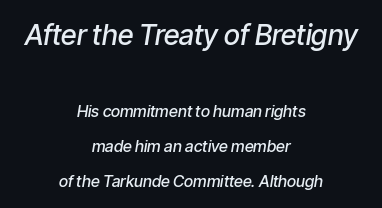
Q: Is the text bold? A: Semi-bold.
Q: Is the text italic (slanted)? A: Yes, it leans right by about 9 degrees.
Q: Is the text underlined? A: No.
Q: How is the paragraph aligned? A: Centered.
Q: Is the spacing between letters normal or unusually wide? A: Normal.
Q: Is the spacing between lines tight, normal or loose? A: Loose.
Q: Which block of text is set in a larger size, the first (top) or the second (bottom)? A: The first (top) one.
Q: Width (condensed, normal, or wide)? A: Condensed.
Q: Stroke contrast? A: Low.
Q: x-height? A: Medium.
Q: Monospaced? A: No.
